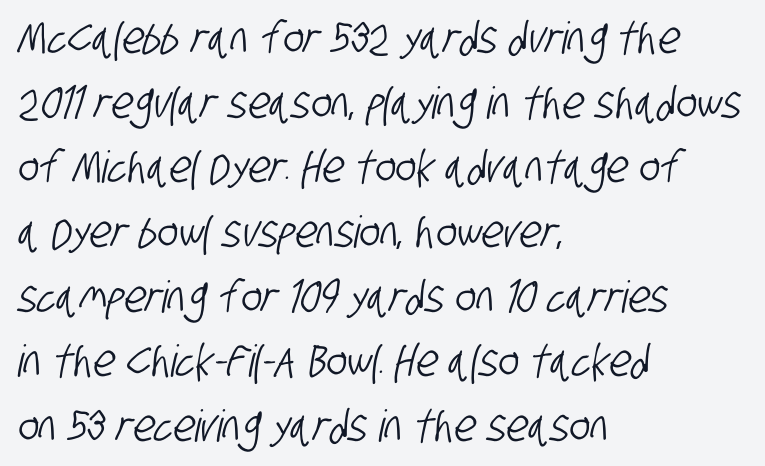
{"serif": "no", "width": "condensed", "stroke_contrast": "low", "x_height": "large", "monospaced": "no", "underline": "no", "align": "left", "line_spacing": "normal", "line_spacing_ratio": 1.47, "letter_spacing": "normal", "letter_spacing_em": 0.0, "glyph_px": 44}
